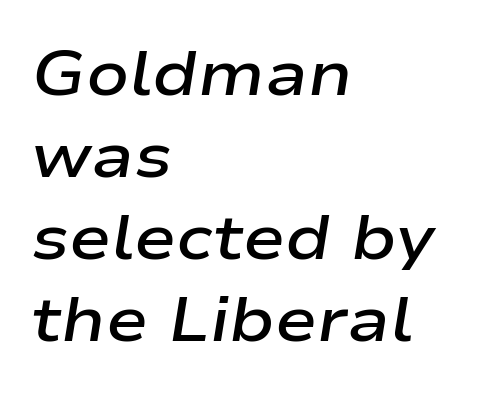
{"italic": "yes", "lean": "right", "slant_degrees": 9, "bold": "semi", "weight": "semibold", "width": "wide", "stroke_contrast": "low", "x_height": "medium", "monospaced": "no", "underline": "no", "align": "left", "line_spacing": "normal", "line_spacing_ratio": 1.3, "letter_spacing": "normal", "letter_spacing_em": 0.0, "glyph_px": 63}
